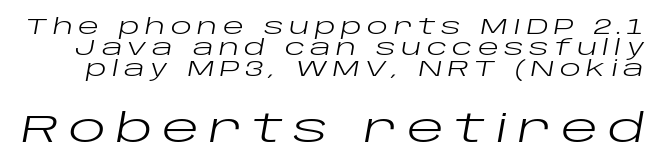
The image shows 39 px regular-weight, wide type, italic (leaning right); set tight line spacing (0.96x), unusually wide letter spacing (+0.24 em), not underlined; the second (bottom) block is 1.77x larger; low stroke contrast and a large x-height.
